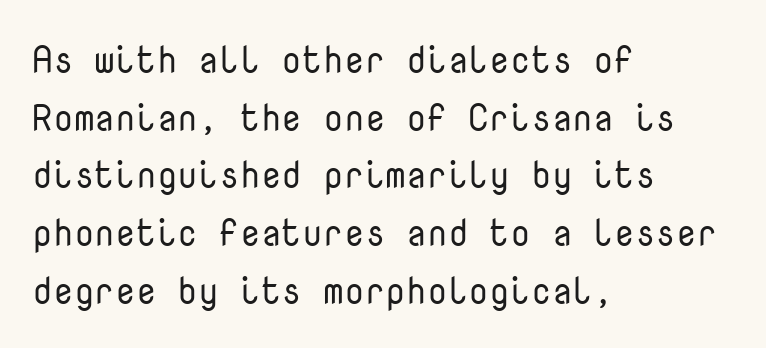
Short note: letters normally spaced. Letters rest on an invisible, unmarked baseline. The face used here is monospaced, like something from a code editor. In terms of posture, this sample is upright. Left-aligned paragraph, ragged on the right. Honestly, the row spacing looks completely unremarkable.
